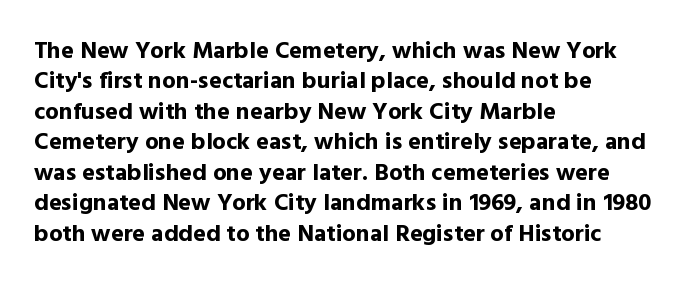
The image shows 24 px bold type, upright; set left-aligned, normal line spacing (1.27x), normal letter spacing, not underlined.
